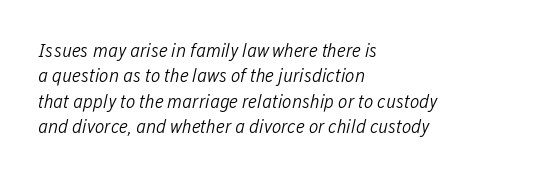
{"italic": "yes", "lean": "right", "slant_degrees": 12, "bold": "no", "underline": "no", "align": "left", "line_spacing": "normal", "line_spacing_ratio": 1.27, "letter_spacing": "normal", "letter_spacing_em": 0.0, "glyph_px": 20}
